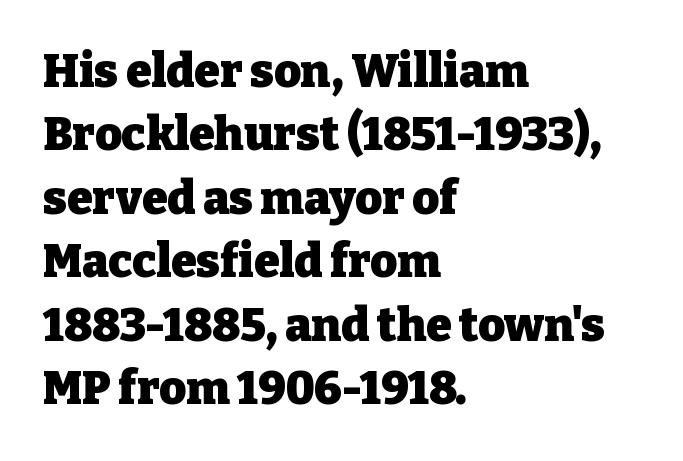
{"serif": "yes", "italic": "no", "bold": "yes", "weight": "heavy", "width": "normal", "stroke_contrast": "low", "x_height": "medium", "monospaced": "no", "underline": "no", "align": "left", "line_spacing": "normal", "line_spacing_ratio": 1.38, "letter_spacing": "normal", "letter_spacing_em": 0.0, "glyph_px": 46}
